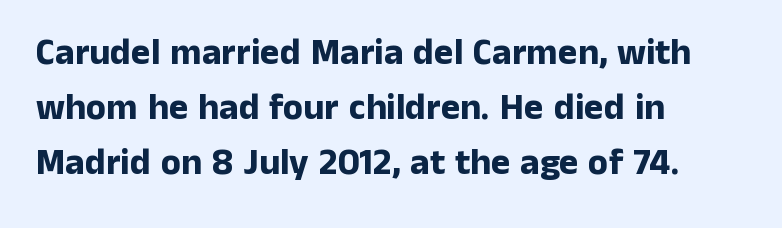
{"serif": "no", "italic": "no", "bold": "yes", "weight": "bold", "width": "normal", "stroke_contrast": "low", "x_height": "medium", "monospaced": "no", "underline": "no", "align": "left", "line_spacing": "normal", "line_spacing_ratio": 1.49, "letter_spacing": "normal", "letter_spacing_em": 0.0, "glyph_px": 37}
